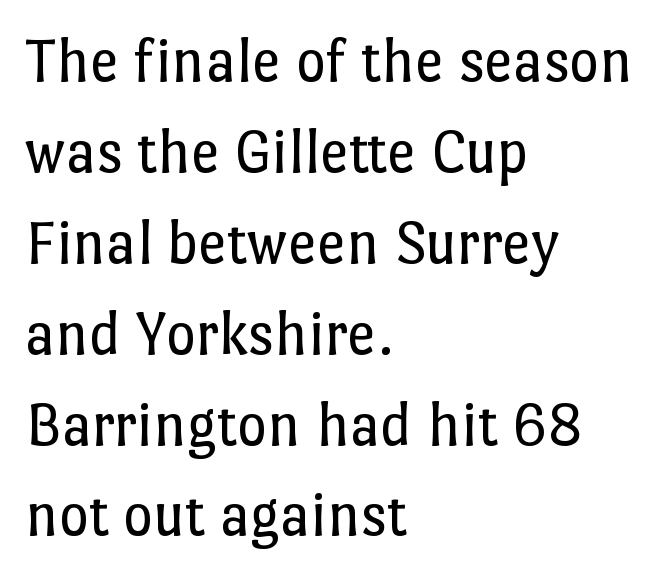
The text block is weighted toward the left margin, trailing off unevenly rightward. Each stroke keeps to a modest, everyday thickness or less. Vertical spacing — default. How are the letters spaced? Ordinarily, with no added tracking. Unlike italic type, these characters show no tilt at all. Decoration check: the copy has no underline.
